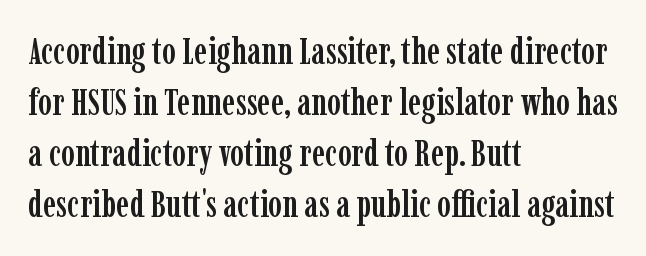
The image shows 37 px condensed serif type, upright; set left-aligned, normal line spacing (1.38x), normal letter spacing, not underlined; low stroke contrast and a medium x-height.
